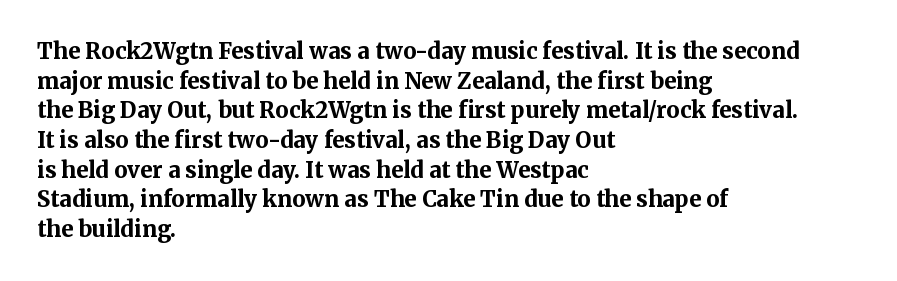
Caption: standard tracking, unaltered. Bold? Absolutely — the strokes are thick and heavy. Where is the straight margin? On the left. The line-height multiplier appears to be the usual default. Underlining? Definitely not there. Upright lettering throughout.
